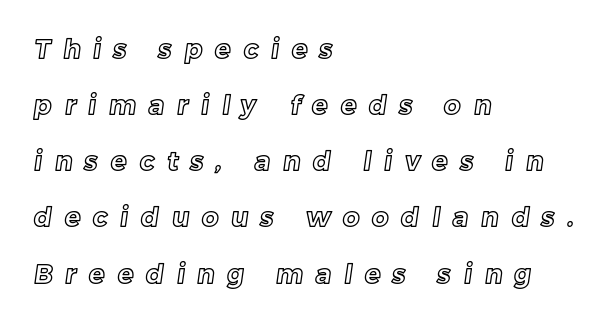
{"underline": "no", "align": "left", "line_spacing": "loose", "line_spacing_ratio": 2.16, "letter_spacing": "wide", "letter_spacing_em": 0.49, "glyph_px": 26}
